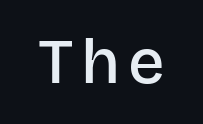
Q: Is the text bold? A: Semi-bold.
Q: Is the text italic (slanted)? A: No, it is upright.
Q: Is the typeface a serif or a sans-serif typeface? A: Sans-serif.
Q: Is the text underlined? A: No.
Q: Width (condensed, normal, or wide)? A: Normal.
Q: Stroke contrast? A: Low.
Q: x-height? A: Large.
Q: Monospaced? A: No.
